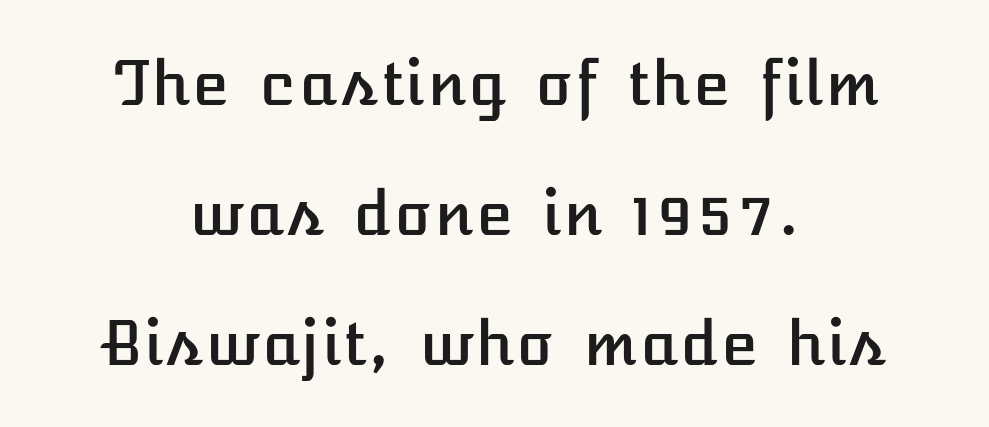
{"italic": "no", "width": "normal", "stroke_contrast": "low", "x_height": "medium", "underline": "no", "align": "center", "line_spacing": "loose", "line_spacing_ratio": 2.13, "letter_spacing": "normal", "letter_spacing_em": 0.0, "glyph_px": 61}
